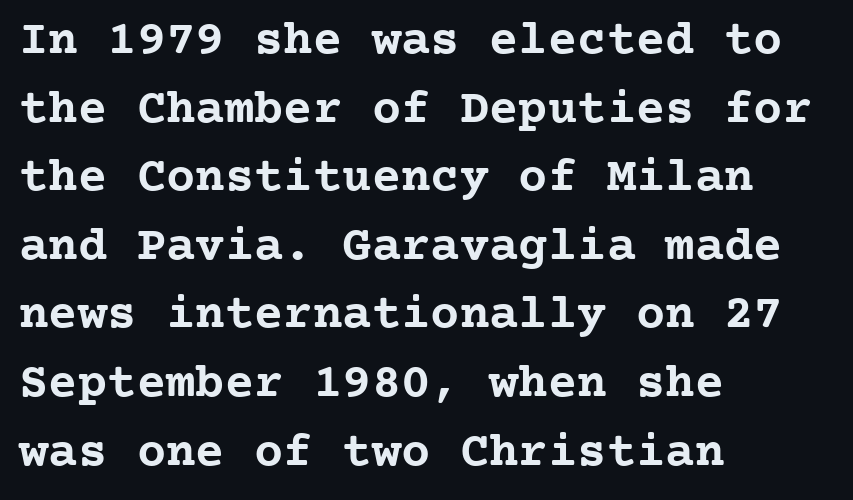
Each line starts at the same left margin while the right side varies. Is this a sans? No — the strokes have serifs. Clear beneath every line of the passage. Looks like terminal output: every glyph gets an equal slot.
